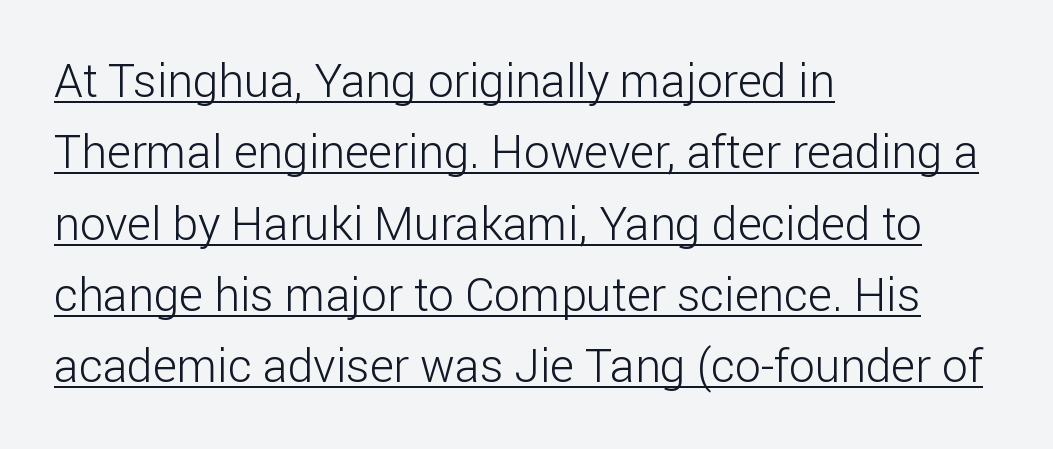
Q: Is the text bold? A: No.
Q: Is the text italic (slanted)? A: No, it is upright.
Q: Is the typeface a serif or a sans-serif typeface? A: Sans-serif.
Q: Is the text underlined? A: Yes.
Q: How is the paragraph aligned? A: Left-aligned.
Q: Is the spacing between letters normal or unusually wide? A: Normal.
Q: Is the spacing between lines tight, normal or loose? A: Normal.
Q: Width (condensed, normal, or wide)? A: Normal.
Q: Stroke contrast? A: Low.
Q: x-height? A: Medium.
Q: Monospaced? A: No.
